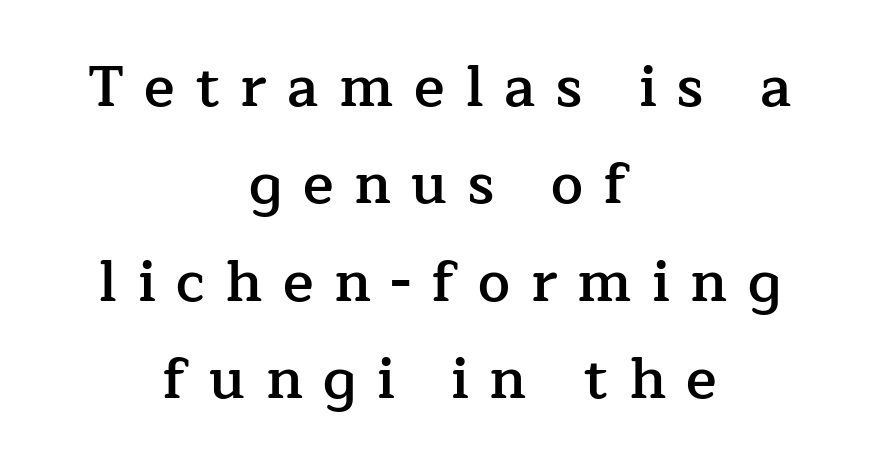
The face used here is seriffed, in the tradition of book romans. The zone under the glyphs is completely vacant. Spacing between characters has been opened up far beyond the box default. A bit beefed up — I'd call it semibold rather than bold. The axis of the letterforms is exactly vertical.
